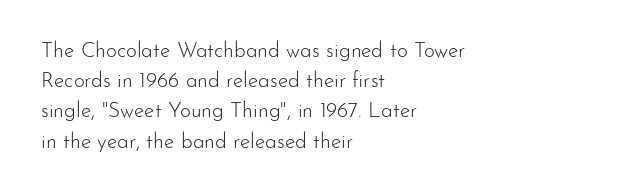
The image shows 21 px text type, upright; set left-aligned, normal line spacing (1.44x), normal letter spacing, not underlined.
